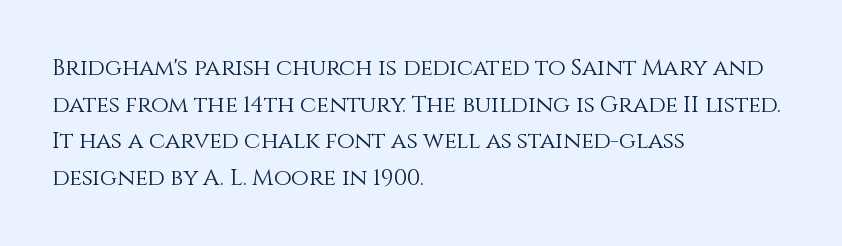
The image shows 23 px text type, upright; set left-aligned, normal line spacing (1.59x), normal letter spacing, not underlined.
